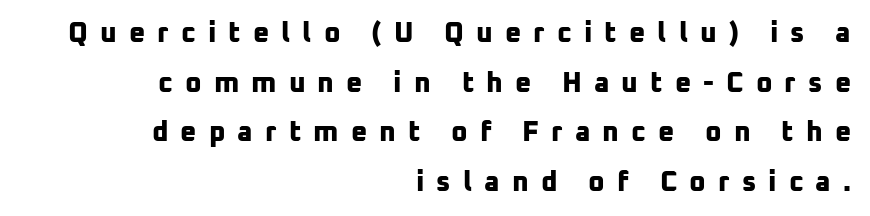
{"serif": "no", "bold": "yes", "weight": "bold", "width": "normal", "stroke_contrast": "low", "x_height": "medium", "monospaced": "no", "underline": "no", "align": "right", "line_spacing_ratio": 1.77, "letter_spacing": "wide", "letter_spacing_em": 0.43, "glyph_px": 28}
